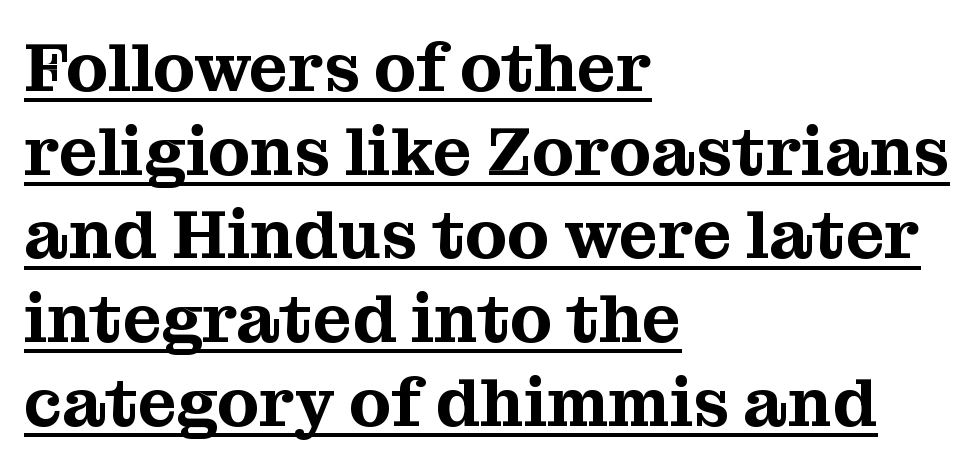
Q: Is the text italic (slanted)? A: No, it is upright.
Q: Is the typeface a serif or a sans-serif typeface? A: Serif.
Q: Is the text underlined? A: Yes.
Q: How is the paragraph aligned? A: Left-aligned.
Q: Is the spacing between letters normal or unusually wide? A: Normal.
Q: Width (condensed, normal, or wide)? A: Normal.
Q: Stroke contrast? A: Medium.
Q: x-height? A: Medium.
Q: Monospaced? A: No.
